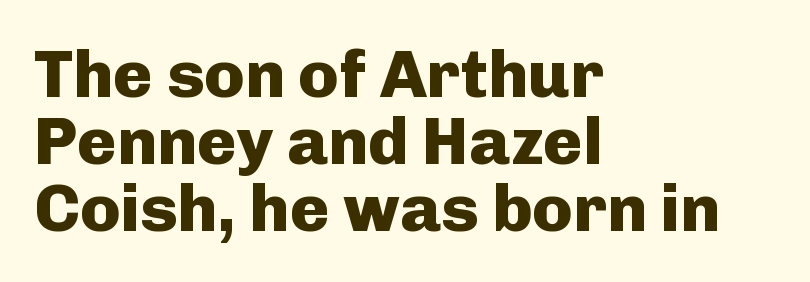
{"serif": "no", "italic": "no", "bold": "yes", "weight": "heavy", "width": "normal", "stroke_contrast": "low", "x_height": "medium", "monospaced": "no", "underline": "no", "align": "left", "line_spacing": "tight", "line_spacing_ratio": 1.0, "letter_spacing": "normal", "letter_spacing_em": 0.0, "glyph_px": 67}
